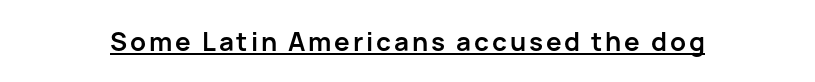
The image shows 26 px bold type, upright; set underlined.
